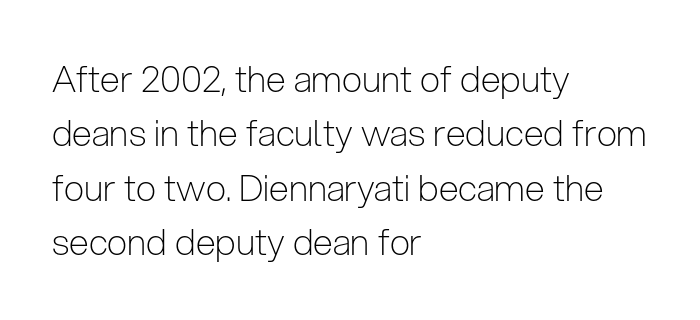
{"serif": "no", "italic": "no", "bold": "no", "weight": "light", "width": "condensed", "stroke_contrast": "low", "x_height": "medium", "monospaced": "no", "underline": "no", "align": "left", "line_spacing": "normal", "line_spacing_ratio": 1.51, "letter_spacing": "normal", "letter_spacing_em": 0.0, "glyph_px": 36}
